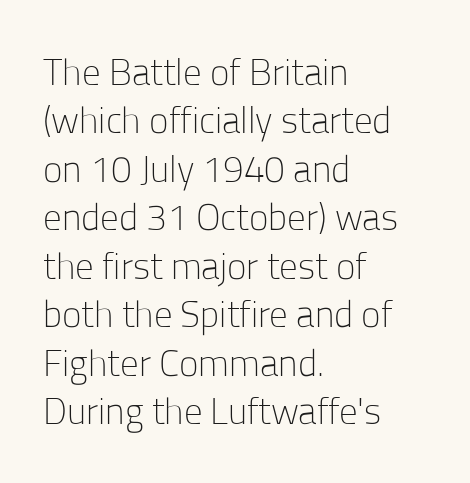
The image shows 37 px light sans-serif type, upright; set left-aligned, normal line spacing (1.31x), normal letter spacing, not underlined; low stroke contrast and a medium x-height.
